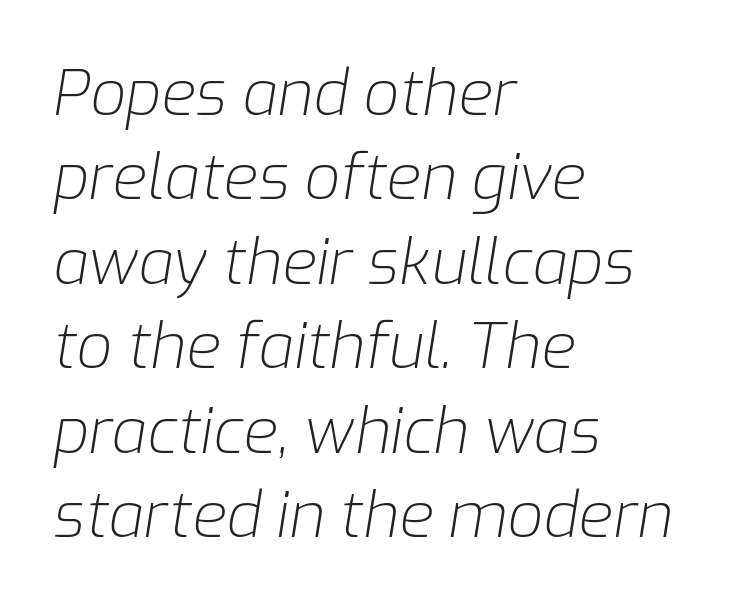
{"italic": "yes", "lean": "right", "slant_degrees": 9, "bold": "no", "weight": "light", "width": "normal", "stroke_contrast": "low", "x_height": "medium", "monospaced": "no", "underline": "no", "align": "left", "line_spacing": "normal", "line_spacing_ratio": 1.34, "letter_spacing": "normal", "letter_spacing_em": 0.0, "glyph_px": 63}
